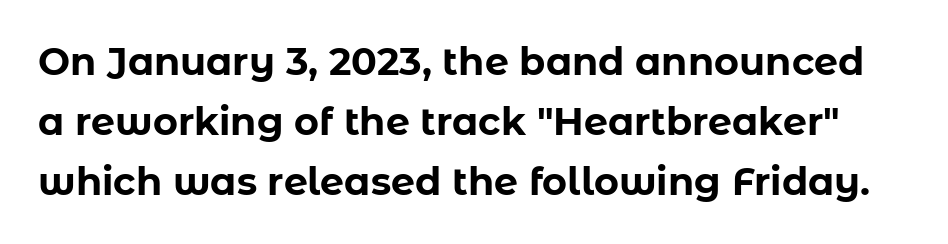
Q: Is the text bold? A: Yes.
Q: Is the text italic (slanted)? A: No, it is upright.
Q: Is the typeface a serif or a sans-serif typeface? A: Sans-serif.
Q: Is the text underlined? A: No.
Q: Is the spacing between letters normal or unusually wide? A: Normal.
Q: Is the spacing between lines tight, normal or loose? A: Normal.
Q: Width (condensed, normal, or wide)? A: Normal.
Q: Stroke contrast? A: Low.
Q: x-height? A: Medium.
Q: Monospaced? A: No.
